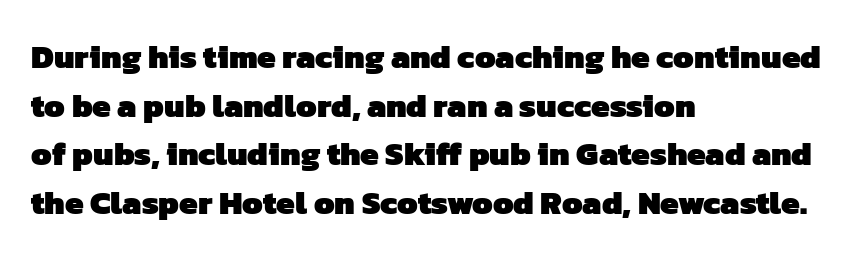
{"serif": "no", "bold": "yes", "weight": "heavy", "width": "normal", "stroke_contrast": "low", "x_height": "medium", "monospaced": "no", "underline": "no", "align": "left", "line_spacing": "normal", "line_spacing_ratio": 1.47, "letter_spacing": "normal", "letter_spacing_em": 0.0, "glyph_px": 33}
